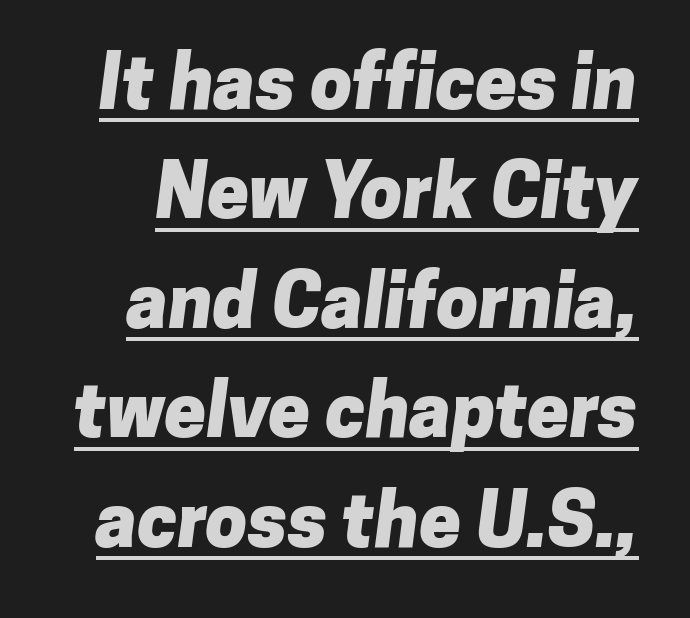
The image shows 75 px heavy sans-serif type; set normal line spacing (1.46x), normal letter spacing, underlined; low stroke contrast and a medium x-height.
